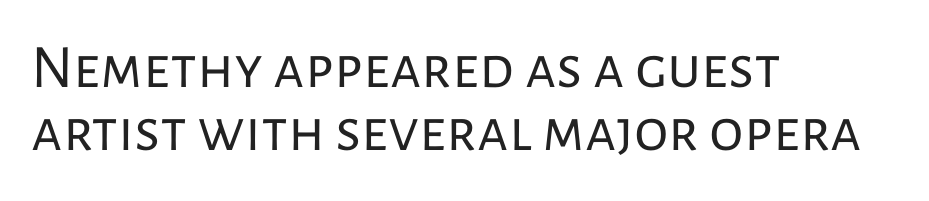
The image shows 62 px regular-weight sans-serif type, upright; set left-aligned, tight line spacing (1.02x), normal letter spacing, not underlined; low stroke contrast and a medium x-height.
